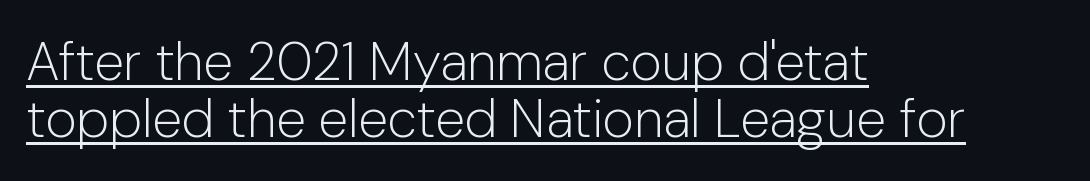
The image shows 54 px light sans-serif type, upright; set left-aligned, tight line spacing (1.06x), normal letter spacing, underlined; low stroke contrast and a medium x-height.
